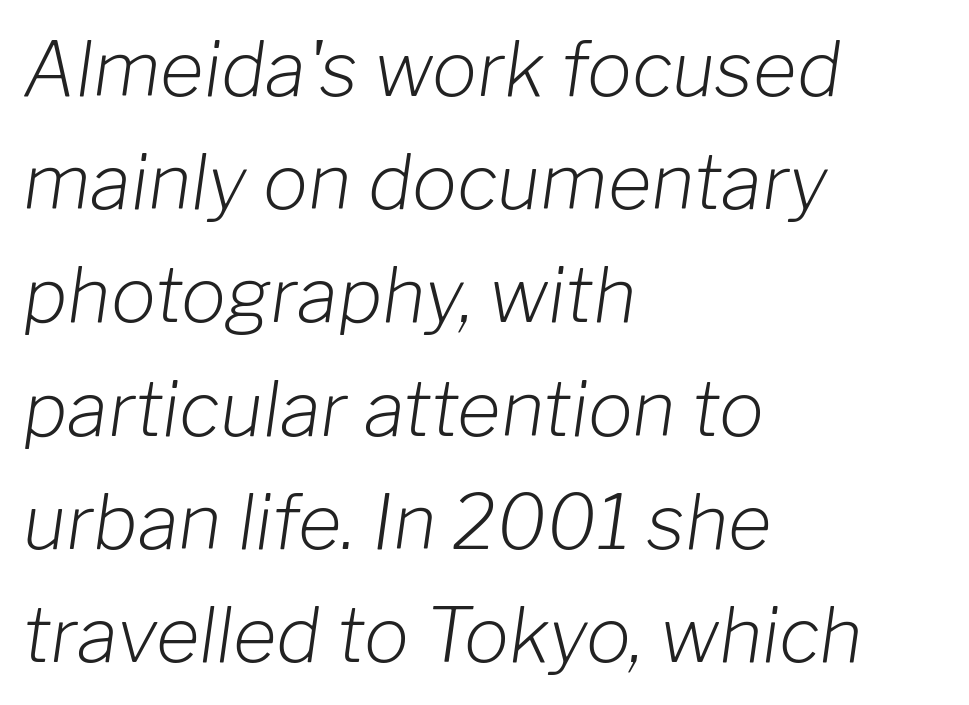
Q: Is the text bold? A: No.
Q: Is the text italic (slanted)? A: Yes, it leans right by about 8 degrees.
Q: Is the text underlined? A: No.
Q: How is the paragraph aligned? A: Left-aligned.
Q: Is the spacing between letters normal or unusually wide? A: Normal.
Q: Is the spacing between lines tight, normal or loose? A: Normal.
Q: Width (condensed, normal, or wide)? A: Normal.
Q: Stroke contrast? A: Low.
Q: x-height? A: Medium.
Q: Monospaced? A: No.
